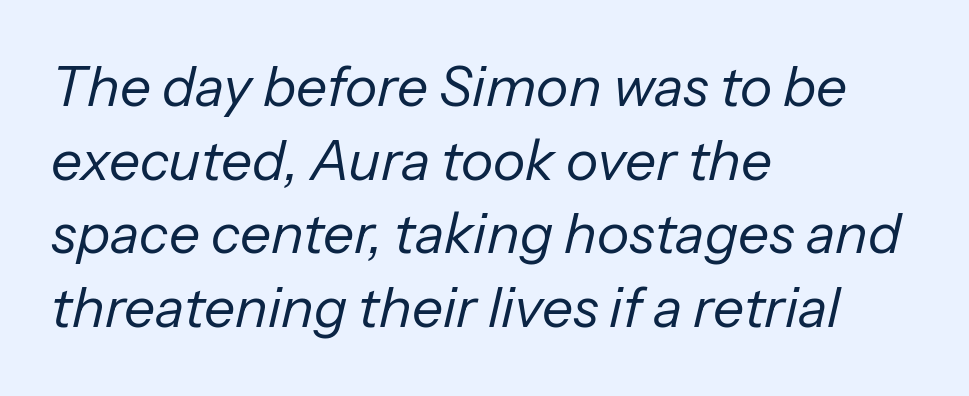
The image shows 55 px regular-weight type, italic (leaning right); set left-aligned, normal line spacing (1.34x), normal letter spacing, not underlined; low stroke contrast and a medium x-height.
